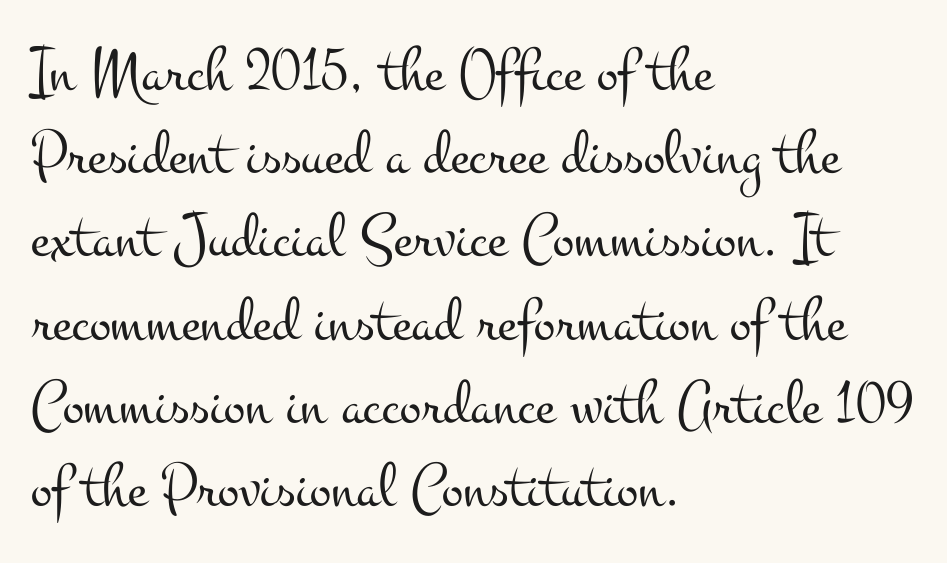
The image shows 64 px light, wide serif type; set left-aligned, normal line spacing (1.3x), normal letter spacing, not underlined; medium stroke contrast and a small x-height.
